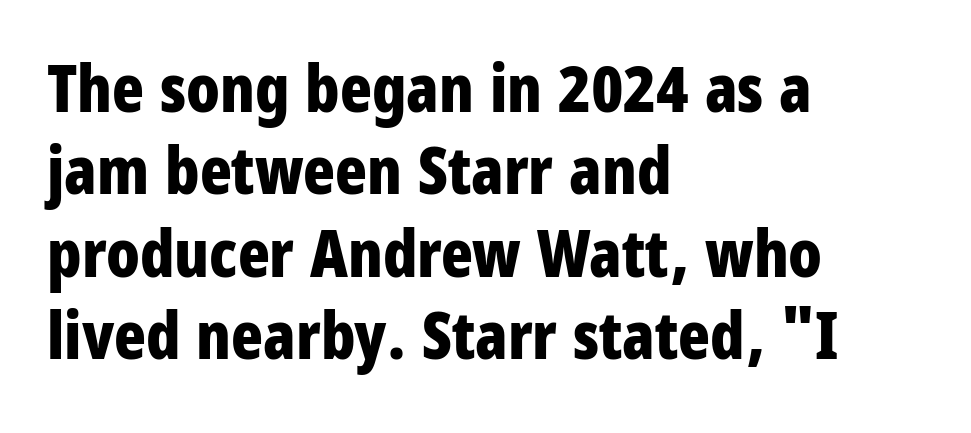
The image shows 66 px bold, condensed sans-serif type, upright; set left-aligned, normal line spacing (1.25x), normal letter spacing, not underlined; low stroke contrast and a large x-height.
